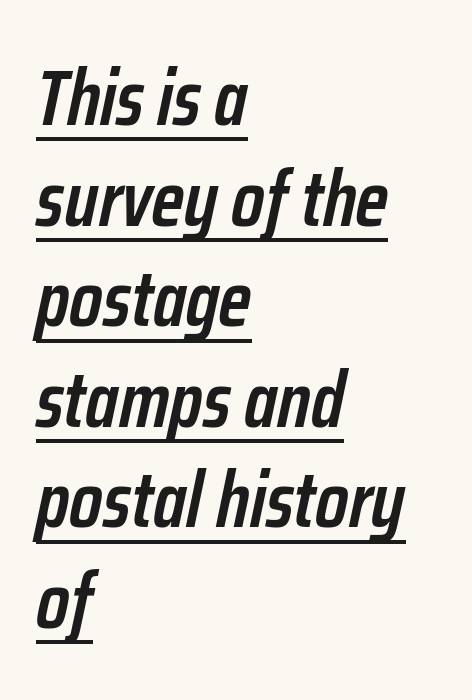
Q: Is the text bold? A: Semi-bold.
Q: Is the text italic (slanted)? A: Yes, it leans right by about 12 degrees.
Q: Is the text underlined? A: Yes.
Q: How is the paragraph aligned? A: Left-aligned.
Q: Is the spacing between letters normal or unusually wide? A: Normal.
Q: Is the spacing between lines tight, normal or loose? A: Normal.
Q: Width (condensed, normal, or wide)? A: Condensed.
Q: Stroke contrast? A: Low.
Q: x-height? A: Medium.
Q: Monospaced? A: No.
